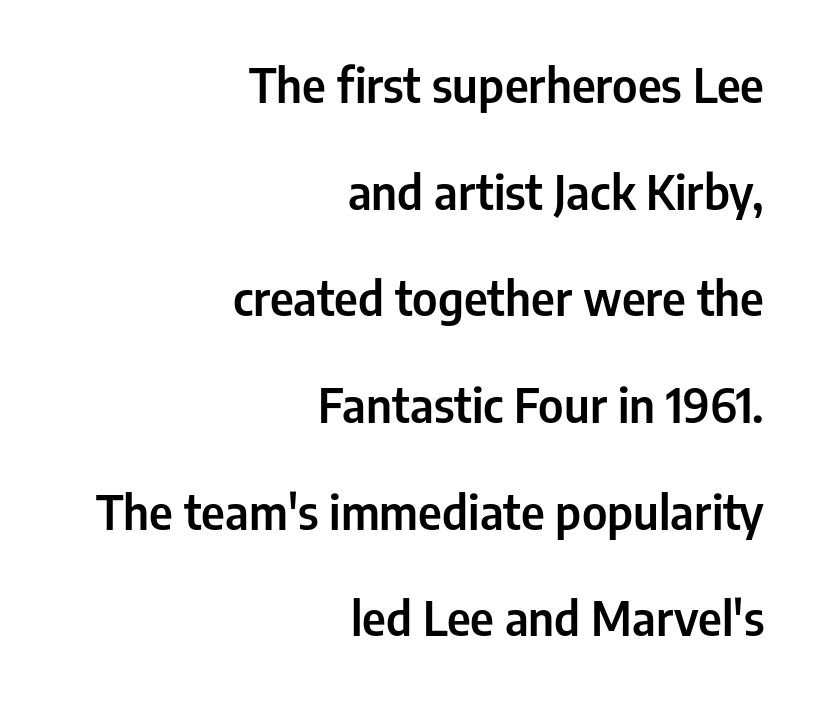
Style check: upright. Whoever set this chose breathing room over compactness in the vertical rhythm. Check under the words: just untouched page. In CSS terms this would be text-align: right. The characters display no serif detailing; their extremities are plain. Here the designer chose a conventional face with non-uniform glyph widths.
